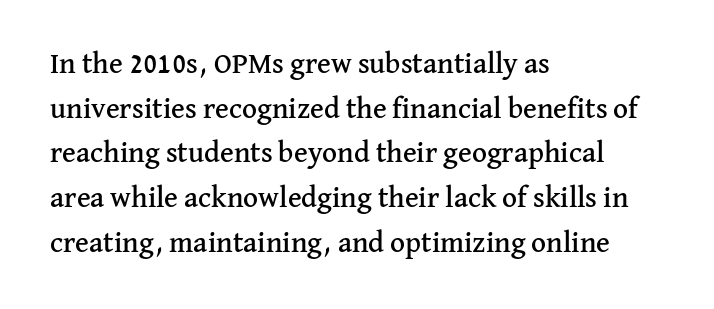
{"serif": "yes", "italic": "no", "width": "normal", "stroke_contrast": "medium", "x_height": "medium", "monospaced": "no", "underline": "no", "align": "left", "line_spacing": "normal", "line_spacing_ratio": 1.54, "letter_spacing": "normal", "letter_spacing_em": 0.0, "glyph_px": 29}
